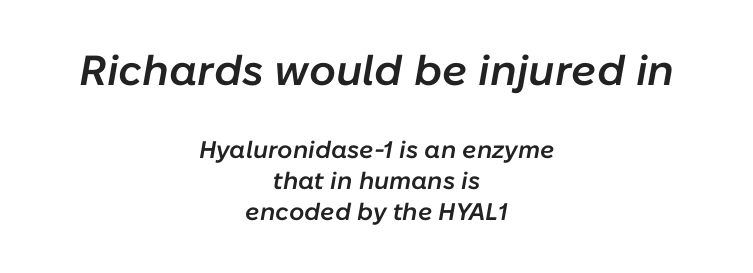
The glyphs look as if they've been sheared to an angle. Stems and bowls a touch heavier than normal — semibold. Do the characters align in a grid? No, the font is proportional. Look at the glyph heights: the upper group is clearly the bigger setting. The baseline area is clear. Glyph-to-glyph distance matches everyday printed text.
